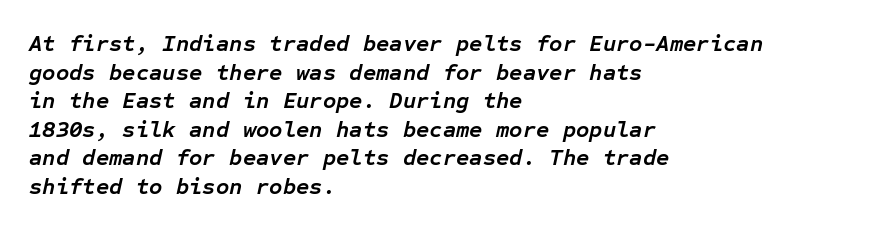
Q: Is the text bold? A: Yes.
Q: Is the text italic (slanted)? A: Yes, it leans right by about 12 degrees.
Q: Is the text underlined? A: No.
Q: How is the paragraph aligned? A: Left-aligned.
Q: Is the spacing between letters normal or unusually wide? A: Normal.
